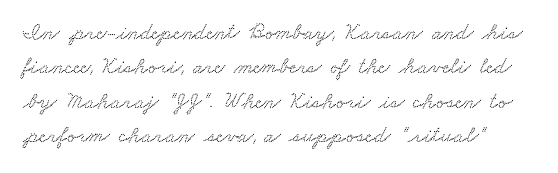
This rendering features lettering with no underline. This sample uses plain, unmodified letter spacing. Honestly, the row spacing looks completely unremarkable.
